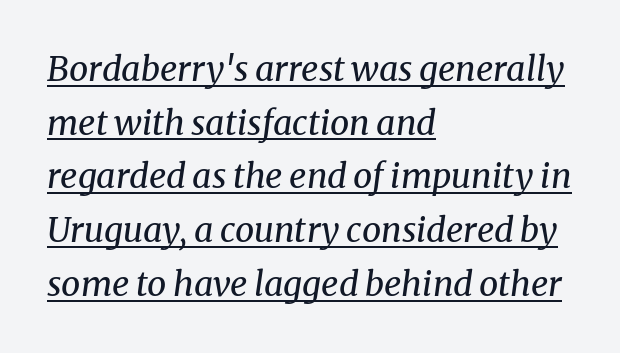
{"serif": "yes", "italic": "yes", "lean": "right", "slant_degrees": 8, "bold": "no", "weight": "regular", "width": "normal", "stroke_contrast": "medium", "x_height": "medium", "monospaced": "no", "underline": "yes", "align": "left", "line_spacing": "normal", "line_spacing_ratio": 1.58, "letter_spacing": "normal", "letter_spacing_em": 0.0, "glyph_px": 34}
